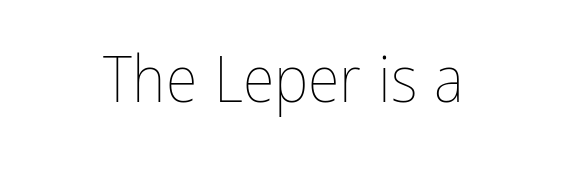
{"italic": "no", "bold": "no", "weight": "thin", "width": "condensed", "stroke_contrast": "low", "x_height": "medium", "monospaced": "no", "underline": "no", "letter_spacing": "normal", "letter_spacing_em": 0.0, "glyph_px": 65}
